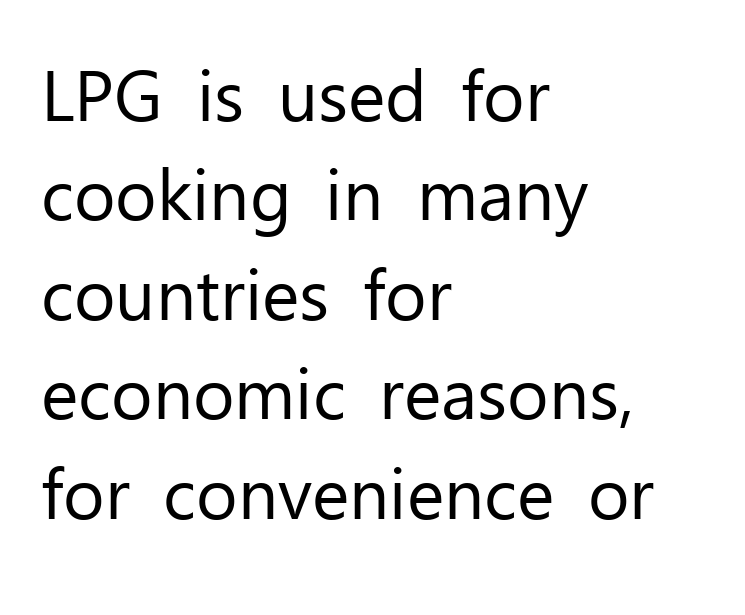
The paragraph has a hard left edge and a soft right edge. Weight: regular or lighter. The lines sit at an ordinary, default distance from one another. The letters stand straight up with perfectly vertical stems. The foot of each line stays bare and open.
